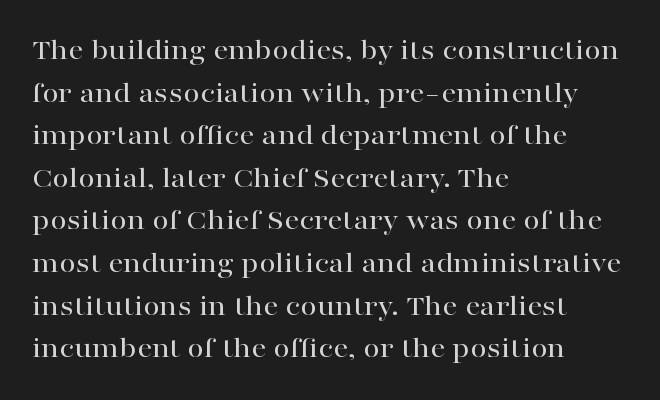
{"serif": "yes", "italic": "no", "width": "wide", "stroke_contrast": "high", "x_height": "medium", "monospaced": "no", "underline": "no", "align": "left", "line_spacing": "normal", "line_spacing_ratio": 1.42, "letter_spacing": "normal", "letter_spacing_em": 0.0, "glyph_px": 30}
